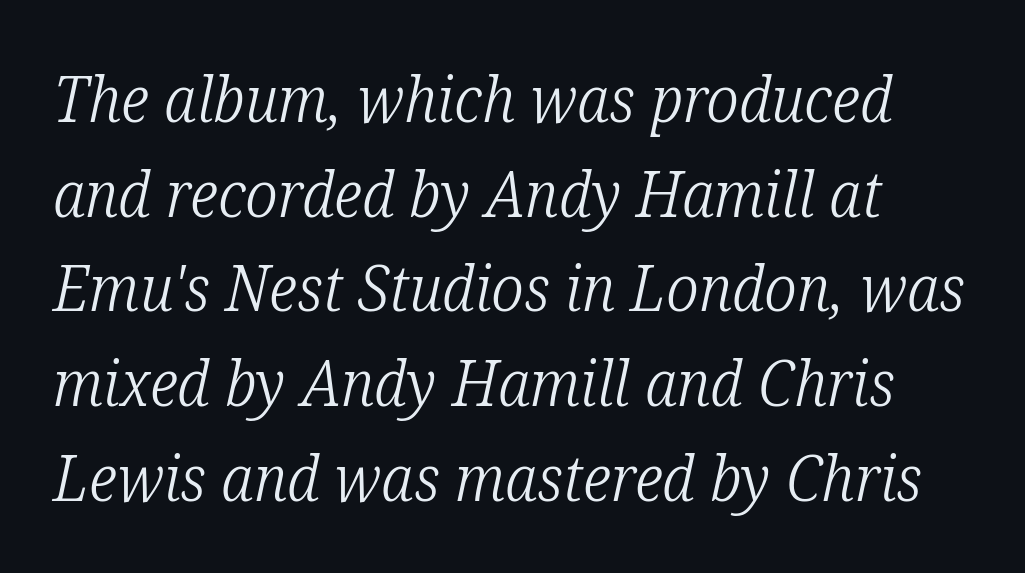
Little horizontal feet cap the strokes, marking this as serif type. Is the stroke heavy? The answer is a plain regular-or-lighter. The gaps between neighbouring characters are ordinary and unremarkable. Designer's note — italics engaged. The zone under the glyphs is completely vacant. If you measured baseline to baseline, you'd find a middling distance.
